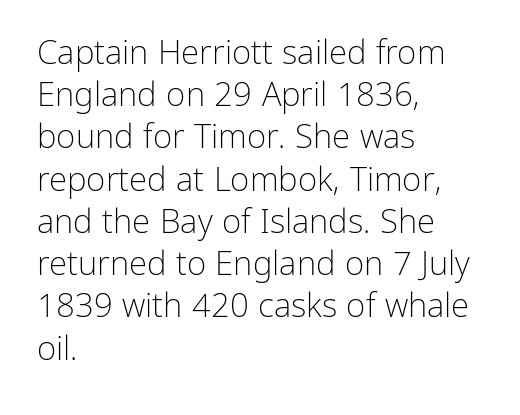
No extra tracking has been applied to these lines. Does the copy run flush right? No — it runs flush left. Evenly set lines give the paragraph a standard silhouette. You can tell from the bare stems that sans-serif type was used. Each letter keeps its own natural width here, so spacing adapts to shape. Counters stay open thanks to moderate or lighter strokes.
